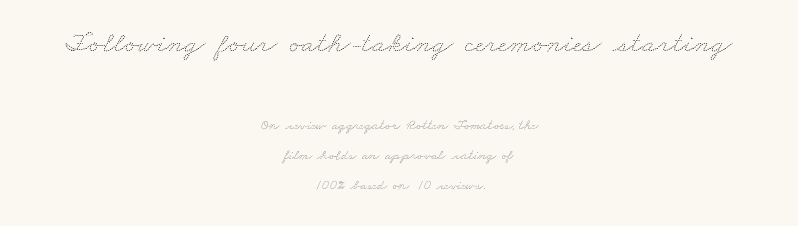
{"bold": "no", "weight": "thin", "width": "wide", "stroke_contrast": "medium", "x_height": "small", "monospaced": "no", "underline": "no", "align": "center", "line_spacing": "loose", "line_spacing_ratio": 2.14, "letter_spacing": "normal", "letter_spacing_em": 0.0, "larger_block": "first", "size_ratio": 2.14, "glyph_px": 30}
